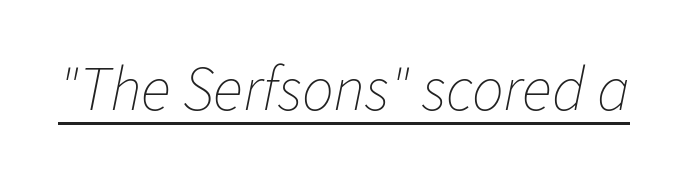
The image shows 63 px thin type, italic (leaning right); set normal letter spacing, underlined; low stroke contrast and a medium x-height.
